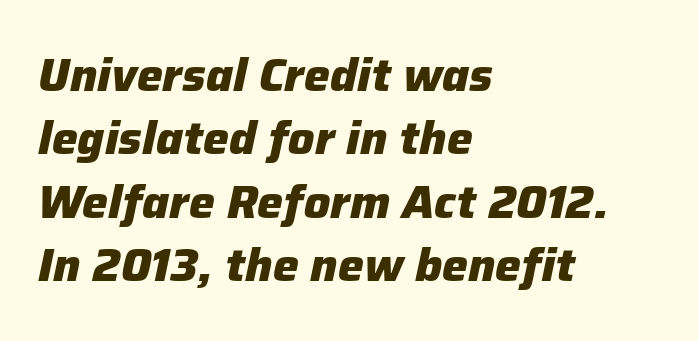
Q: Is the text bold? A: Yes.
Q: Is the text italic (slanted)? A: Yes, it leans right by about 12 degrees.
Q: Is the text underlined? A: No.
Q: How is the paragraph aligned? A: Left-aligned.
Q: Is the spacing between letters normal or unusually wide? A: Normal.
Q: Is the spacing between lines tight, normal or loose? A: Normal.
Q: Width (condensed, normal, or wide)? A: Normal.
Q: Stroke contrast? A: Low.
Q: x-height? A: Medium.
Q: Monospaced? A: No.
